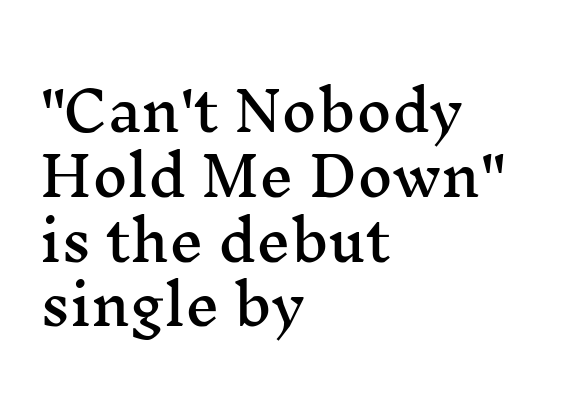
{"serif": "yes", "italic": "no", "width": "wide", "stroke_contrast": "medium", "x_height": "medium", "monospaced": "no", "underline": "no", "align": "left", "line_spacing_ratio": 1.2, "letter_spacing": "normal", "letter_spacing_em": 0.0, "glyph_px": 54}
